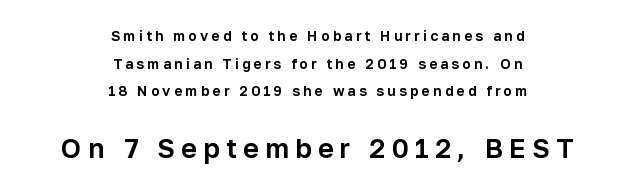
The image shows 27 px text type, upright; set centered, loose line spacing (1.97x), unusually wide letter spacing (+0.23 em), not underlined; the second (bottom) block is 1.93x larger.
